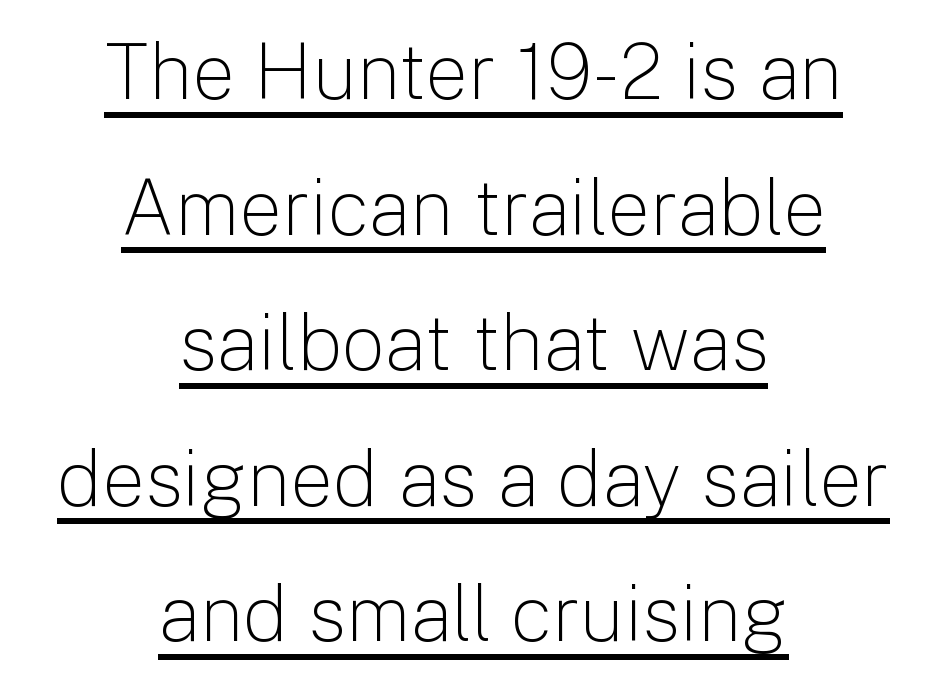
Q: Is the text bold? A: No.
Q: Is the text italic (slanted)? A: No, it is upright.
Q: Is the typeface a serif or a sans-serif typeface? A: Sans-serif.
Q: Is the text underlined? A: Yes.
Q: How is the paragraph aligned? A: Centered.
Q: Is the spacing between letters normal or unusually wide? A: Normal.
Q: Width (condensed, normal, or wide)? A: Normal.
Q: Stroke contrast? A: Low.
Q: x-height? A: Medium.
Q: Monospaced? A: No.
